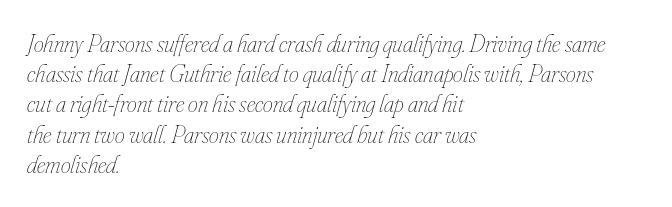
Q: Is the text bold? A: No.
Q: Is the text italic (slanted)? A: Yes, it leans right by about 16 degrees.
Q: Is the text underlined? A: No.
Q: How is the paragraph aligned? A: Left-aligned.
Q: Is the spacing between letters normal or unusually wide? A: Normal.
